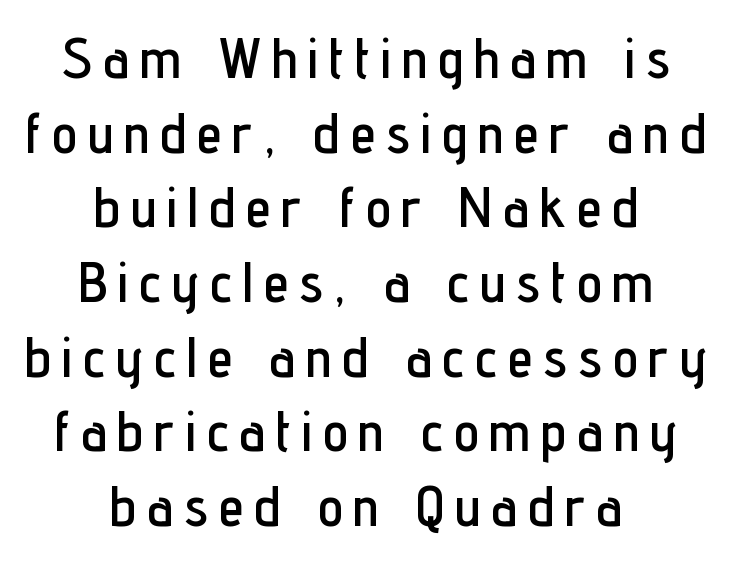
Font category for this specimen: sans-serif. The baseline area is clear. Notice how the stems are strictly vertical — no italics here. Looks like regular typesetting: each glyph gets only the width it needs. This block has exactly the height ordinary leading produces.
